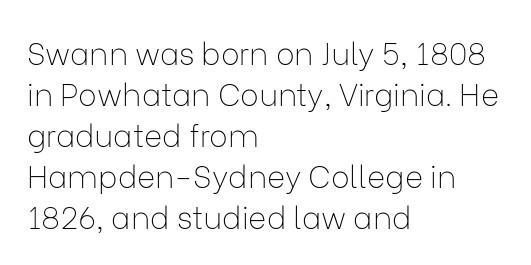
Q: Is the text bold? A: No.
Q: Is the text italic (slanted)? A: No, it is upright.
Q: Is the typeface a serif or a sans-serif typeface? A: Sans-serif.
Q: Is the text underlined? A: No.
Q: How is the paragraph aligned? A: Left-aligned.
Q: Is the spacing between letters normal or unusually wide? A: Normal.
Q: Is the spacing between lines tight, normal or loose? A: Normal.
Q: Width (condensed, normal, or wide)? A: Normal.
Q: Stroke contrast? A: Low.
Q: x-height? A: Medium.
Q: Monospaced? A: No.
